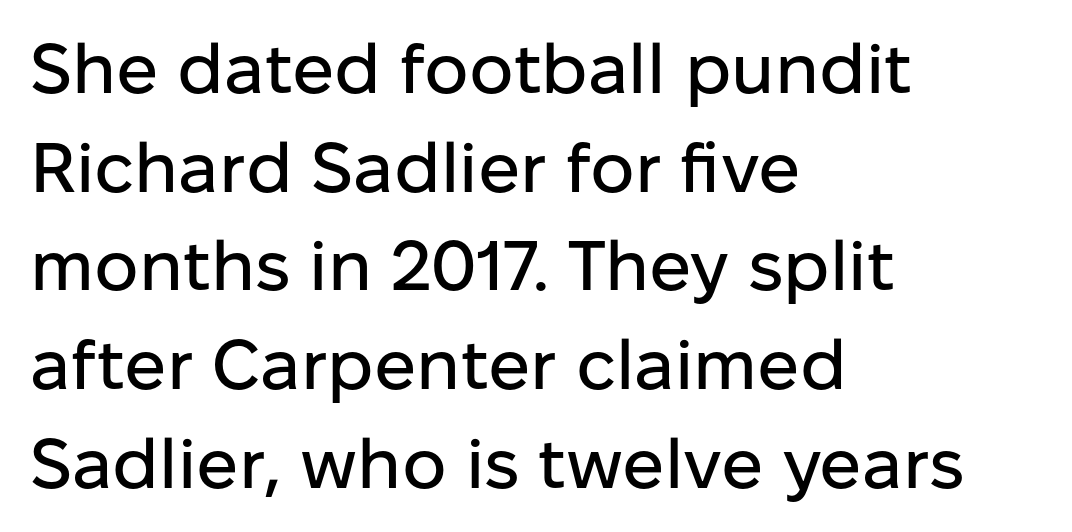
Q: Is the text italic (slanted)? A: No, it is upright.
Q: Is the typeface a serif or a sans-serif typeface? A: Sans-serif.
Q: Is the text underlined? A: No.
Q: How is the paragraph aligned? A: Left-aligned.
Q: Is the spacing between letters normal or unusually wide? A: Normal.
Q: Is the spacing between lines tight, normal or loose? A: Normal.
Q: Width (condensed, normal, or wide)? A: Normal.
Q: Stroke contrast? A: Low.
Q: x-height? A: Medium.
Q: Monospaced? A: No.
